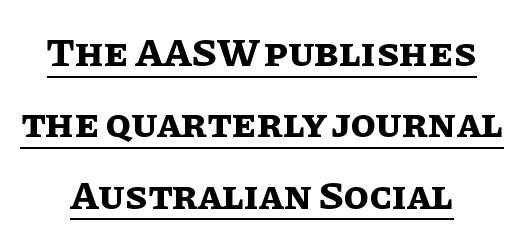
{"italic": "no", "bold": "yes", "weight": "bold", "width": "normal", "stroke_contrast": "low", "x_height": "large", "monospaced": "no", "underline": "yes", "align": "center", "line_spacing_ratio": 1.74, "letter_spacing": "normal", "letter_spacing_em": 0.0, "glyph_px": 41}
